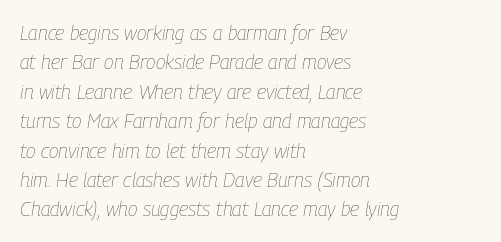
{"italic": "yes", "lean": "right", "slant_degrees": 9, "bold": "no", "underline": "no", "align": "left", "line_spacing": "normal", "line_spacing_ratio": 1.47, "letter_spacing": "normal", "letter_spacing_em": 0.0, "glyph_px": 20}
